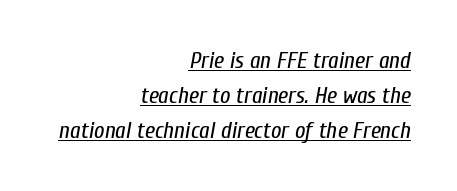
The image shows 23 px text type, italic (leaning right); set right-aligned, normal line spacing (1.52x), normal letter spacing, underlined.
